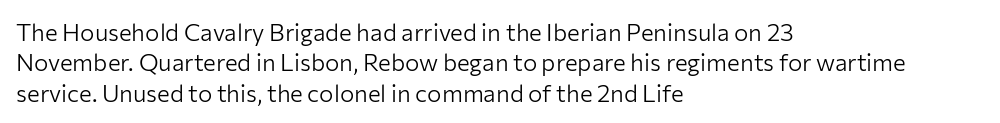
The type sits square on the baseline with zero lean. Only glyphs here, with clear space below each row. This sample is left-justified, so line endings fall wherever the words run out. Nothing unusual about the tracking: characters are spaced as the font intends. No extra ink here — the face is not bold.
